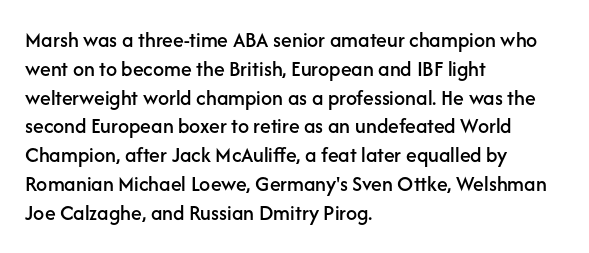
{"italic": "no", "underline": "no", "align": "left", "line_spacing": "normal", "line_spacing_ratio": 1.31, "letter_spacing": "normal", "letter_spacing_em": 0.0, "glyph_px": 22}
